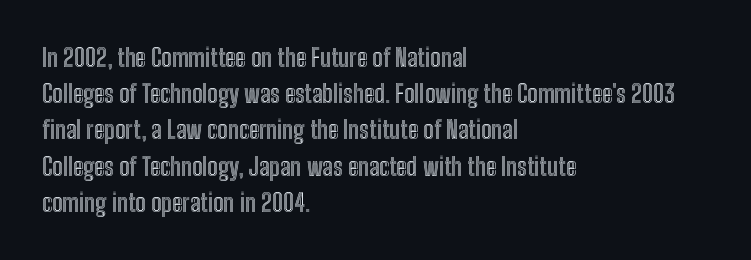
This sample keeps an unexceptional amount of space between lines. Characters follow at the spacing the type designer built in. Leftover space on each line is placed entirely after the last word. Nobody drew a line under any word here. The font's upright variant was chosen for this text.
